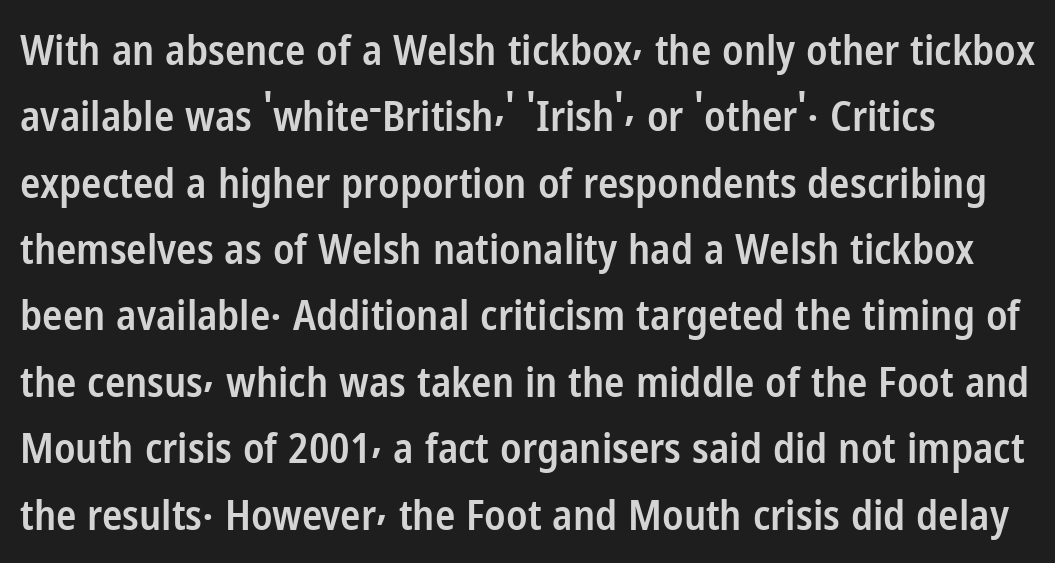
Posture: straight, roman, zero tilt. The horizontal fit of the characters is conventional and even. Quick note: interline space is typical. A clean baseline with only descenders dipping below it.
